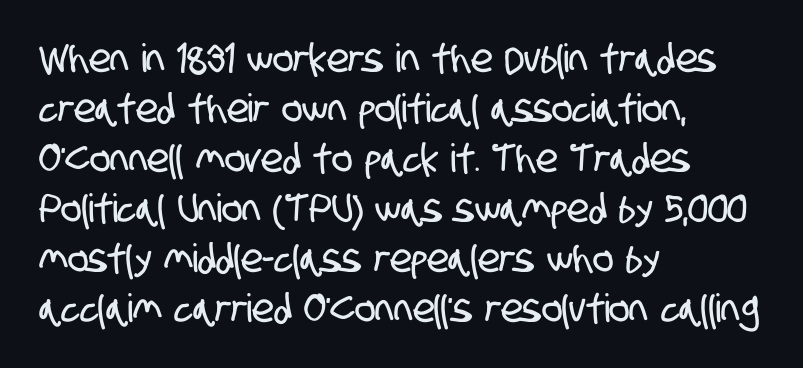
The image shows 39 px condensed sans-serif type; set left-aligned, normal line spacing (1.28x), normal letter spacing, not underlined; low stroke contrast and a large x-height.
